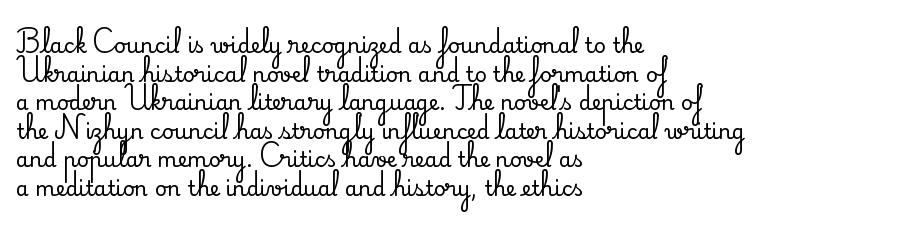
The image shows 21 px text type, upright; set left-aligned, normal line spacing (1.36x), normal letter spacing, not underlined.
